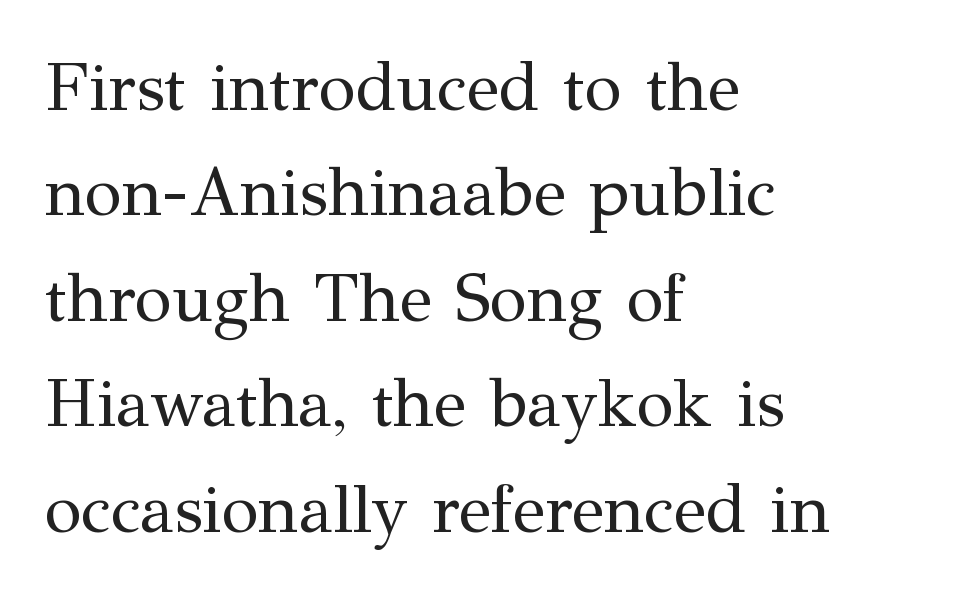
Rendered with straight, roman letterforms. The specimen omits any rule beneath the text block's lines. The designer went with a serif here, giving each stem small feet. No chunkiness to these letters — they're not bold. The line-height multiplier appears to be the usual default.
